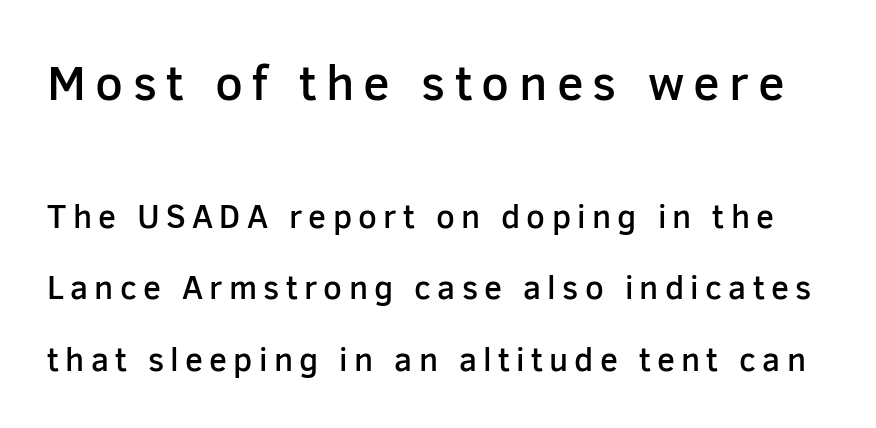
{"serif": "no", "italic": "no", "bold": "semi", "weight": "semibold", "width": "normal", "stroke_contrast": "low", "x_height": "medium", "monospaced": "no", "underline": "no", "line_spacing": "loose", "line_spacing_ratio": 2.16, "larger_block": "first", "size_ratio": 1.48, "glyph_px": 49}
